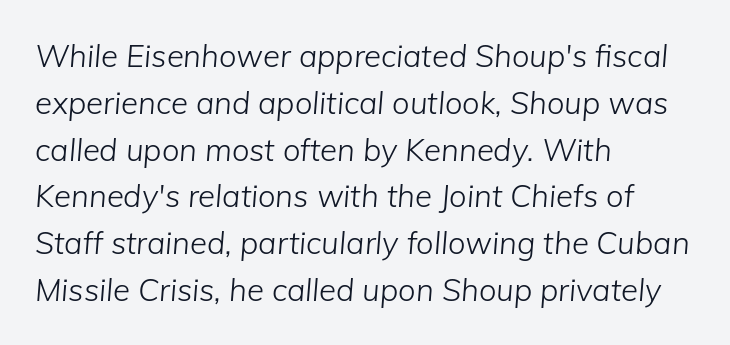
{"italic": "yes", "lean": "right", "slant_degrees": 5, "bold": "no", "weight": "light", "width": "normal", "stroke_contrast": "low", "x_height": "medium", "monospaced": "no", "underline": "no", "align": "left", "line_spacing": "normal", "line_spacing_ratio": 1.51, "letter_spacing": "normal", "letter_spacing_em": 0.0, "glyph_px": 31}
